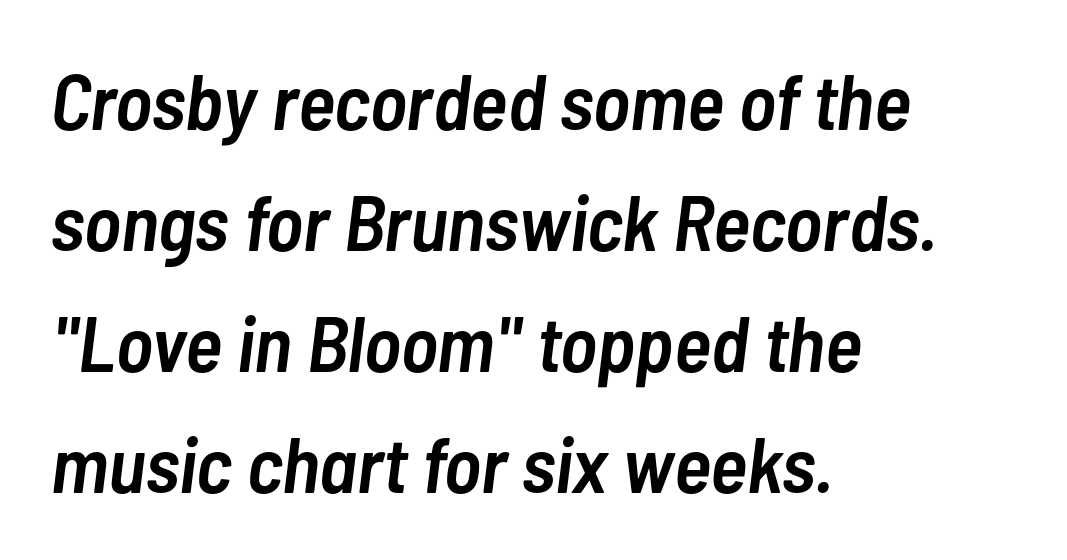
{"italic": "yes", "lean": "right", "slant_degrees": 7, "bold": "semi", "weight": "semibold", "width": "condensed", "stroke_contrast": "low", "x_height": "medium", "monospaced": "no", "underline": "no", "align": "left", "line_spacing": "normal", "line_spacing_ratio": 1.53, "letter_spacing": "normal", "letter_spacing_em": 0.0, "glyph_px": 79}
